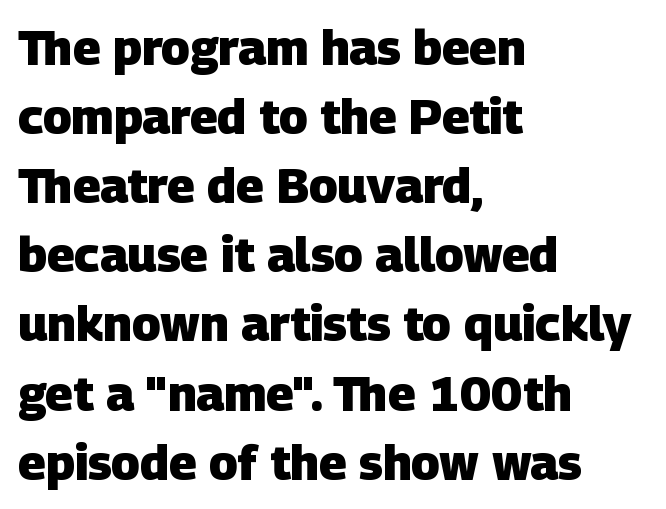
The image shows 48 px heavy sans-serif type; set left-aligned, normal line spacing (1.44x), normal letter spacing, not underlined; low stroke contrast and a large x-height.
